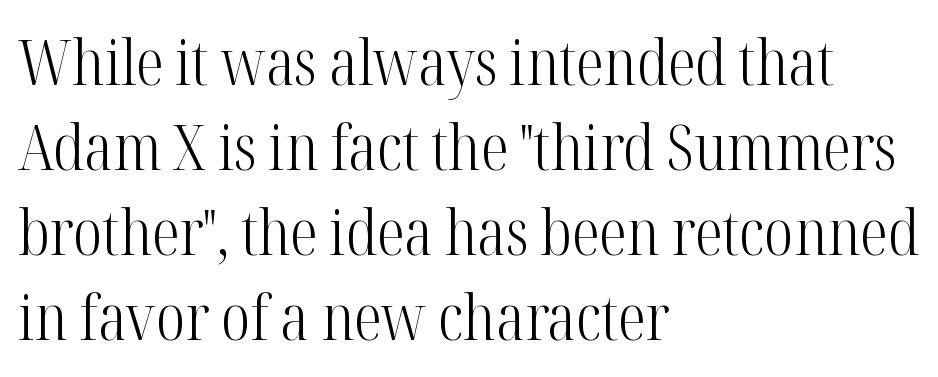
Q: Is the text bold? A: No.
Q: Is the text italic (slanted)? A: No, it is upright.
Q: Is the typeface a serif or a sans-serif typeface? A: Serif.
Q: Is the text underlined? A: No.
Q: How is the paragraph aligned? A: Left-aligned.
Q: Is the spacing between letters normal or unusually wide? A: Normal.
Q: Is the spacing between lines tight, normal or loose? A: Normal.
Q: Width (condensed, normal, or wide)? A: Condensed.
Q: Stroke contrast? A: High.
Q: x-height? A: Medium.
Q: Monospaced? A: No.
